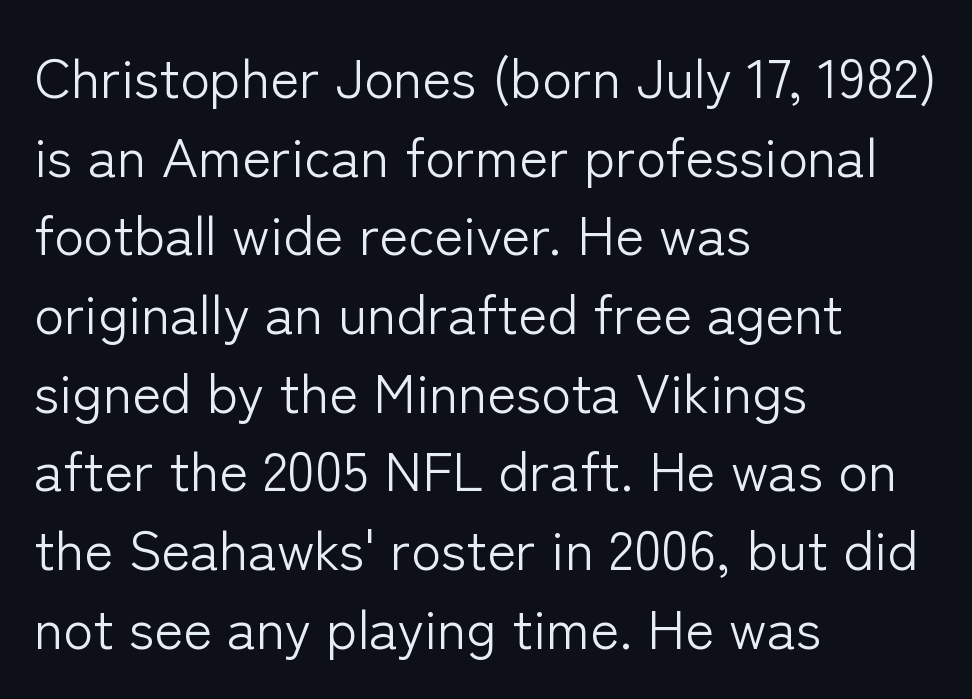
Q: Is the text bold? A: No.
Q: Is the text italic (slanted)? A: No, it is upright.
Q: Is the typeface a serif or a sans-serif typeface? A: Sans-serif.
Q: Is the text underlined? A: No.
Q: How is the paragraph aligned? A: Left-aligned.
Q: Is the spacing between letters normal or unusually wide? A: Normal.
Q: Is the spacing between lines tight, normal or loose? A: Normal.
Q: Width (condensed, normal, or wide)? A: Normal.
Q: Stroke contrast? A: Low.
Q: x-height? A: Medium.
Q: Monospaced? A: No.
